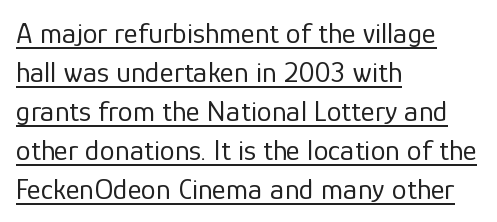
{"serif": "no", "italic": "no", "bold": "no", "weight": "regular", "width": "normal", "stroke_contrast": "low", "x_height": "medium", "monospaced": "no", "underline": "yes", "align": "left", "line_spacing": "normal", "line_spacing_ratio": 1.3, "letter_spacing": "normal", "letter_spacing_em": 0.0, "glyph_px": 30}
